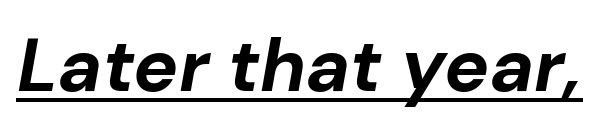
The image shows 75 px bold type, italic (leaning right); set normal letter spacing, underlined; low stroke contrast and a medium x-height.
